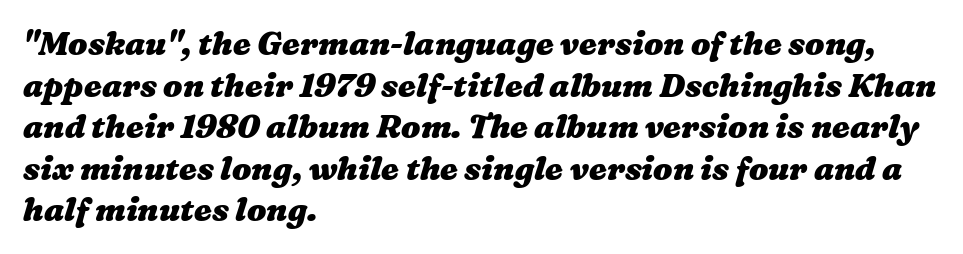
Q: Is the text bold? A: Yes.
Q: Is the text underlined? A: No.
Q: How is the paragraph aligned? A: Left-aligned.
Q: Is the spacing between letters normal or unusually wide? A: Normal.
Q: Is the spacing between lines tight, normal or loose? A: Normal.
Q: Width (condensed, normal, or wide)? A: Wide.
Q: Stroke contrast? A: Medium.
Q: x-height? A: Medium.
Q: Monospaced? A: No.
